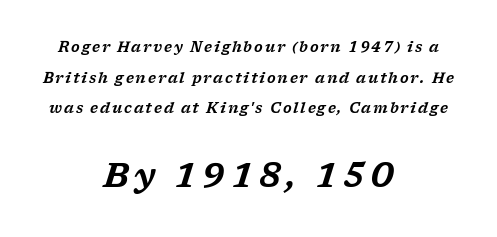
Q: Is the text italic (slanted)? A: Yes, it leans right by about 17 degrees.
Q: Is the typeface a serif or a sans-serif typeface? A: Serif.
Q: Is the text underlined? A: No.
Q: How is the paragraph aligned? A: Centered.
Q: Is the spacing between lines tight, normal or loose? A: Loose.
Q: Which block of text is set in a larger size, the first (top) or the second (bottom)? A: The second (bottom) one.
Q: Width (condensed, normal, or wide)? A: Wide.
Q: Stroke contrast? A: Low.
Q: x-height? A: Medium.
Q: Monospaced? A: No.
